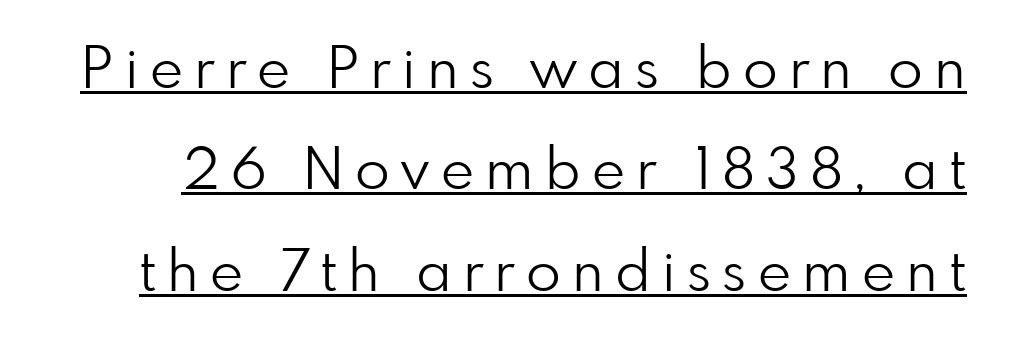
{"serif": "no", "italic": "no", "bold": "no", "weight": "light", "width": "normal", "stroke_contrast": "low", "x_height": "small", "monospaced": "no", "underline": "yes", "line_spacing_ratio": 1.78, "letter_spacing": "wide", "letter_spacing_em": 0.2, "glyph_px": 57}
